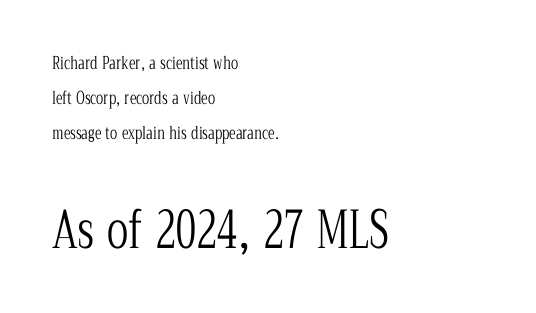
Q: Is the text bold? A: No.
Q: Is the text italic (slanted)? A: No, it is upright.
Q: Is the typeface a serif or a sans-serif typeface? A: Serif.
Q: Is the text underlined? A: No.
Q: How is the paragraph aligned? A: Left-aligned.
Q: Is the spacing between letters normal or unusually wide? A: Normal.
Q: Is the spacing between lines tight, normal or loose? A: Loose.
Q: Which block of text is set in a larger size, the first (top) or the second (bottom)? A: The second (bottom) one.
Q: Width (condensed, normal, or wide)? A: Condensed.
Q: Stroke contrast? A: Low.
Q: x-height? A: Medium.
Q: Monospaced? A: No.
